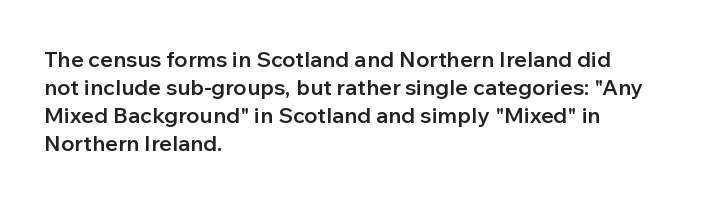
Quick note: underline off. Left-aligned paragraph, ragged on the right. Nope, not italic — everything's standing straight. The line texture is even and compact thanks to regular tracking. Successive baselines arrive at the customary interval. Firm but not heavy-handed strokes: this text is semibold.
